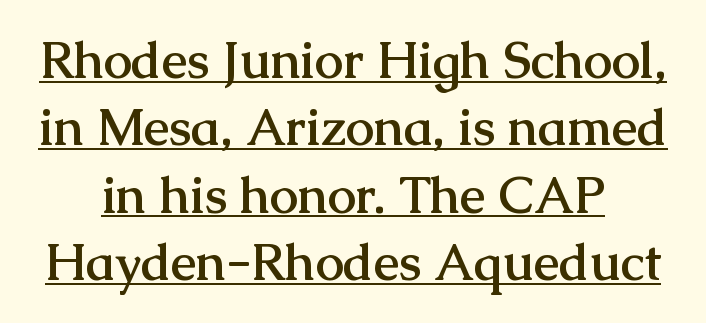
Q: Is the text bold? A: Yes.
Q: Is the text italic (slanted)? A: No, it is upright.
Q: Is the typeface a serif or a sans-serif typeface? A: Serif.
Q: Is the text underlined? A: Yes.
Q: How is the paragraph aligned? A: Centered.
Q: Is the spacing between letters normal or unusually wide? A: Normal.
Q: Is the spacing between lines tight, normal or loose? A: Normal.
Q: Width (condensed, normal, or wide)? A: Normal.
Q: Stroke contrast? A: Medium.
Q: x-height? A: Medium.
Q: Monospaced? A: No.
